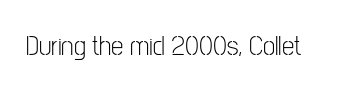
Q: Is the text bold? A: No.
Q: Is the text italic (slanted)? A: No, it is upright.
Q: Is the typeface a serif or a sans-serif typeface? A: Sans-serif.
Q: Is the text underlined? A: No.
Q: Is the spacing between letters normal or unusually wide? A: Normal.
Q: Width (condensed, normal, or wide)? A: Condensed.
Q: Stroke contrast? A: Low.
Q: x-height? A: Medium.
Q: Monospaced? A: No.
